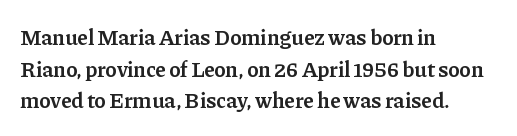
The passage shown stacks its lines at a standard gap. Beneath every word, the page is bare. The compositor pushed each line to the left boundary. Tall strokes in this sample are plumb rather than angled.
